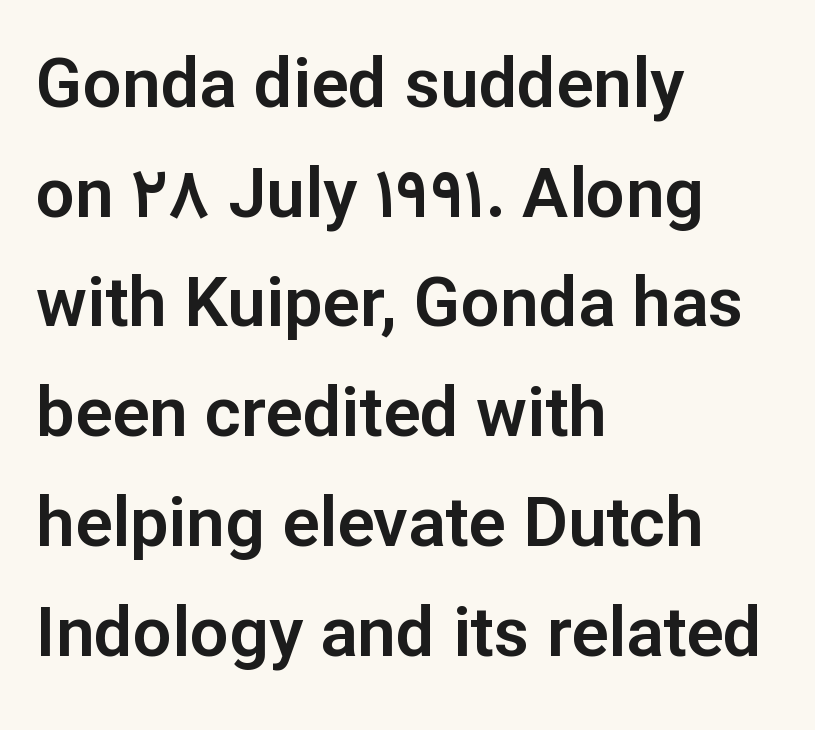
Q: Is the text italic (slanted)? A: No, it is upright.
Q: Is the typeface a serif or a sans-serif typeface? A: Sans-serif.
Q: Is the text underlined? A: No.
Q: How is the paragraph aligned? A: Left-aligned.
Q: Is the spacing between letters normal or unusually wide? A: Normal.
Q: Is the spacing between lines tight, normal or loose? A: Normal.
Q: Width (condensed, normal, or wide)? A: Normal.
Q: Stroke contrast? A: Low.
Q: x-height? A: Medium.
Q: Monospaced? A: No.
